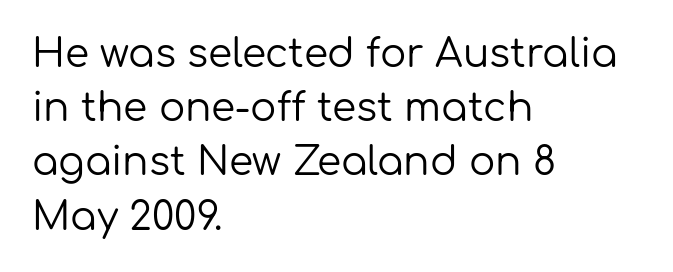
Q: Is the text bold? A: No.
Q: Is the text italic (slanted)? A: No, it is upright.
Q: Is the typeface a serif or a sans-serif typeface? A: Sans-serif.
Q: Is the text underlined? A: No.
Q: How is the paragraph aligned? A: Left-aligned.
Q: Is the spacing between letters normal or unusually wide? A: Normal.
Q: Is the spacing between lines tight, normal or loose? A: Normal.
Q: Width (condensed, normal, or wide)? A: Normal.
Q: Stroke contrast? A: Low.
Q: x-height? A: Medium.
Q: Monospaced? A: No.
